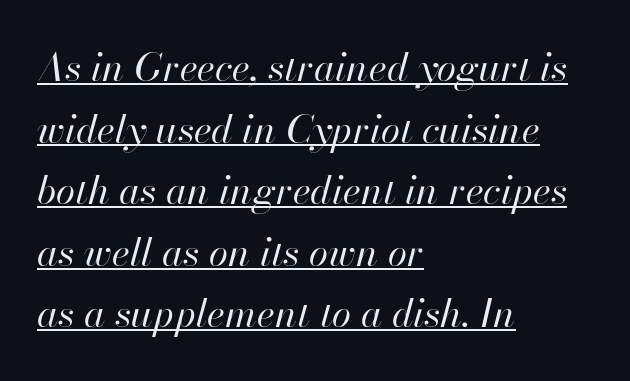
The image shows 39 px regular-weight type, italic (leaning right); set left-aligned, normal line spacing (1.58x), normal letter spacing, underlined; high stroke contrast and a small x-height.
